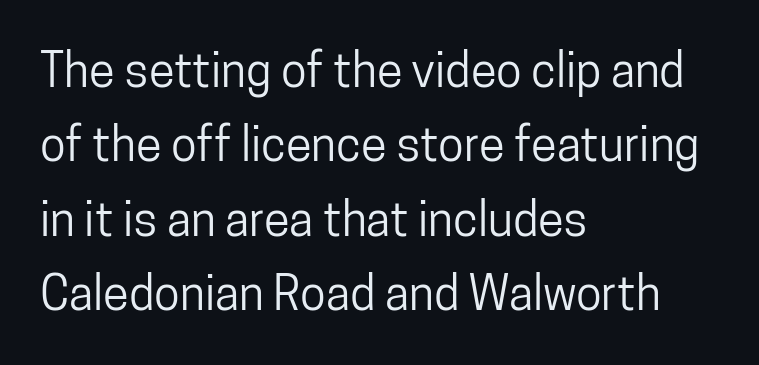
Q: Is the text italic (slanted)? A: No, it is upright.
Q: Is the typeface a serif or a sans-serif typeface? A: Sans-serif.
Q: Is the text underlined? A: No.
Q: How is the paragraph aligned? A: Left-aligned.
Q: Is the spacing between letters normal or unusually wide? A: Normal.
Q: Is the spacing between lines tight, normal or loose? A: Normal.
Q: Width (condensed, normal, or wide)? A: Condensed.
Q: Stroke contrast? A: Low.
Q: x-height? A: Medium.
Q: Monospaced? A: No.
